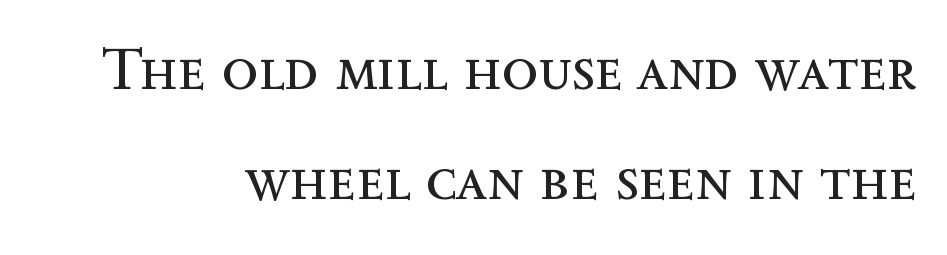
The image shows 60 px regular-weight type, upright; set line spacing 1.84x, normal letter spacing, not underlined; a medium x-height.
